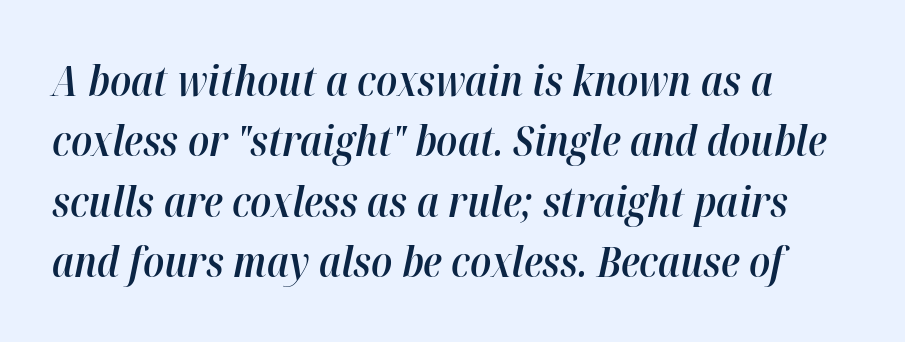
Q: Is the text bold? A: Semi-bold.
Q: Is the text italic (slanted)? A: Yes, it leans right by about 12 degrees.
Q: Is the text underlined? A: No.
Q: How is the paragraph aligned? A: Left-aligned.
Q: Is the spacing between letters normal or unusually wide? A: Normal.
Q: Is the spacing between lines tight, normal or loose? A: Normal.
Q: Width (condensed, normal, or wide)? A: Normal.
Q: Stroke contrast? A: High.
Q: x-height? A: Medium.
Q: Monospaced? A: No.
